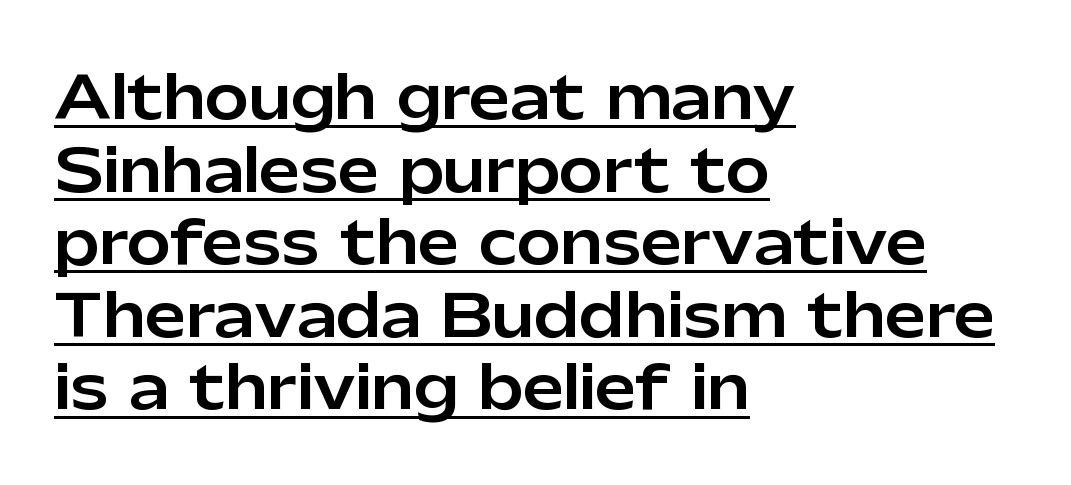
{"serif": "no", "italic": "no", "width": "normal", "stroke_contrast": "low", "x_height": "medium", "monospaced": "no", "underline": "yes", "align": "left", "line_spacing_ratio": 1.23, "letter_spacing": "normal", "letter_spacing_em": 0.0, "glyph_px": 59}
